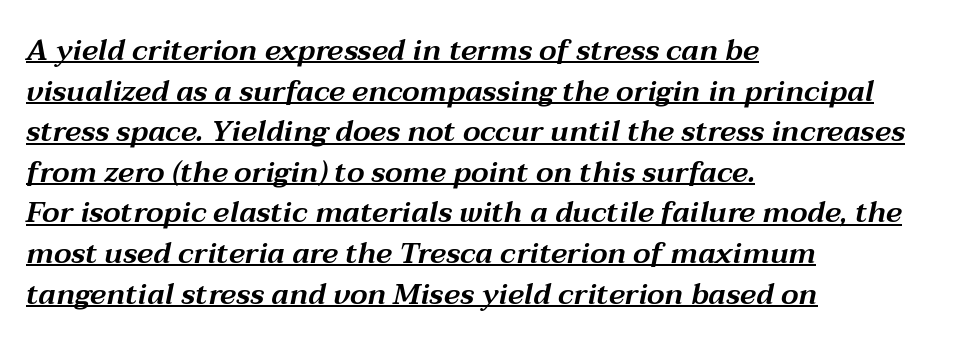
{"italic": "yes", "lean": "right", "slant_degrees": 12, "width": "wide", "stroke_contrast": "medium", "x_height": "medium", "monospaced": "no", "underline": "yes", "align": "left", "line_spacing": "normal", "line_spacing_ratio": 1.4, "letter_spacing": "normal", "letter_spacing_em": 0.0, "glyph_px": 29}
